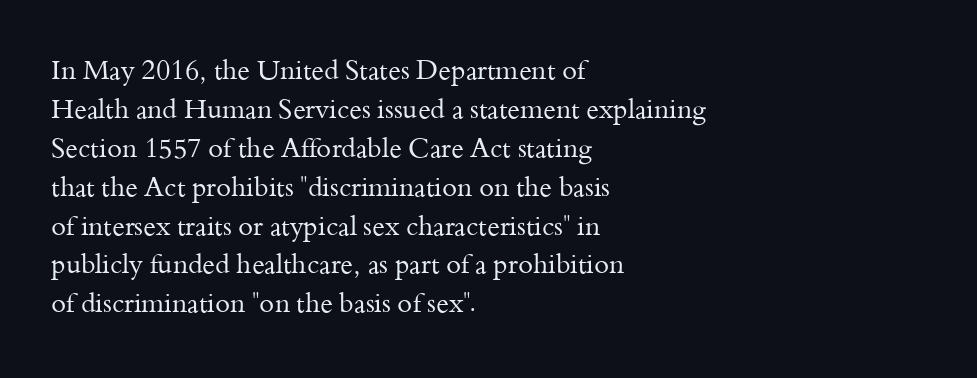
The image shows 27 px text type, upright; set left-aligned, normal line spacing (1.44x), normal letter spacing, not underlined.
